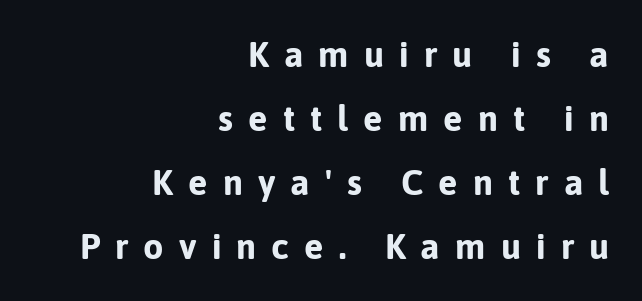
Q: Is the text bold? A: Yes.
Q: Is the text italic (slanted)? A: No, it is upright.
Q: Is the typeface a serif or a sans-serif typeface? A: Sans-serif.
Q: Is the text underlined? A: No.
Q: How is the paragraph aligned? A: Right-aligned.
Q: Is the spacing between letters normal or unusually wide? A: Unusually wide.
Q: Width (condensed, normal, or wide)? A: Normal.
Q: Stroke contrast? A: Low.
Q: x-height? A: Medium.
Q: Monospaced? A: No.
